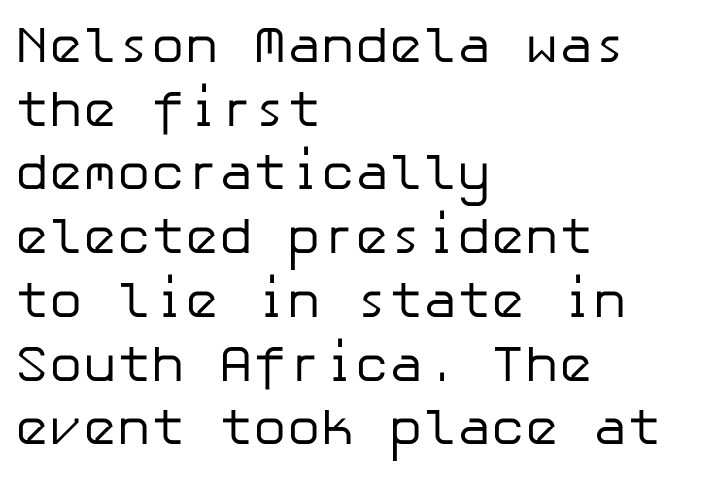
The image shows 51 px regular-weight sans-serif type, upright; set left-aligned, normal line spacing (1.25x), normal letter spacing, not underlined; low stroke contrast and a medium x-height.
